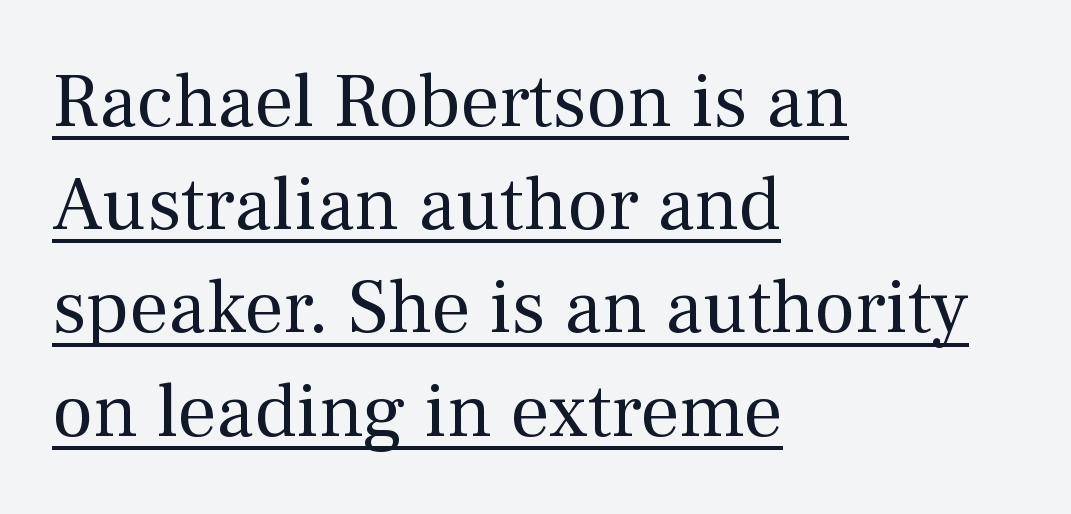
Underlined type. These lines keep a tight, regular rhythm from letter to letter. Regarding serifs, this sample has them. The space between consecutive lines is moderate. Note the varied advance widths — an 'i' is clearly narrower than an 'm'. Each line starts at the same left margin while the right side varies.
